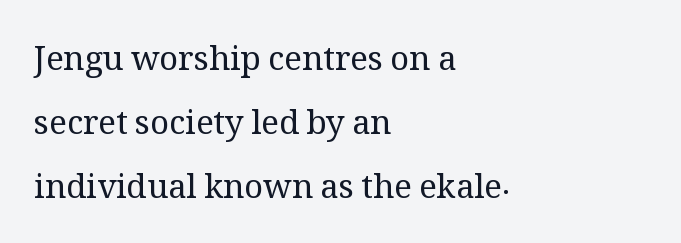
Q: Is the text bold? A: No.
Q: Is the text italic (slanted)? A: No, it is upright.
Q: Is the typeface a serif or a sans-serif typeface? A: Serif.
Q: Is the text underlined? A: No.
Q: How is the paragraph aligned? A: Left-aligned.
Q: Is the spacing between letters normal or unusually wide? A: Normal.
Q: Is the spacing between lines tight, normal or loose? A: Loose.
Q: Width (condensed, normal, or wide)? A: Normal.
Q: Stroke contrast? A: Medium.
Q: x-height? A: Medium.
Q: Monospaced? A: No.
